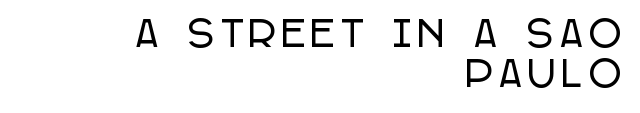
Q: Is the text italic (slanted)? A: No, it is upright.
Q: Is the typeface a serif or a sans-serif typeface? A: Sans-serif.
Q: Is the text underlined? A: No.
Q: How is the paragraph aligned? A: Right-aligned.
Q: Is the spacing between lines tight, normal or loose? A: Tight.
Q: Width (condensed, normal, or wide)? A: Condensed.
Q: Stroke contrast? A: Low.
Q: x-height? A: Large.
Q: Monospaced? A: No.
